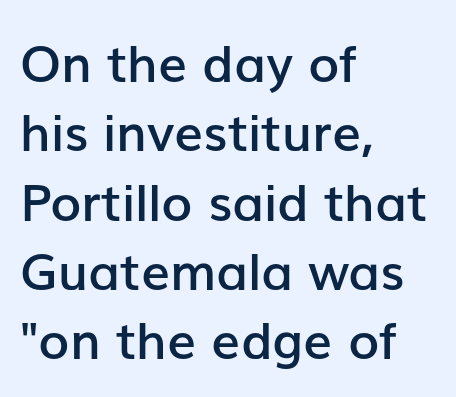
The image shows 51 px semibold sans-serif type, upright; set left-aligned, normal line spacing (1.36x), normal letter spacing, not underlined; low stroke contrast and a medium x-height.
